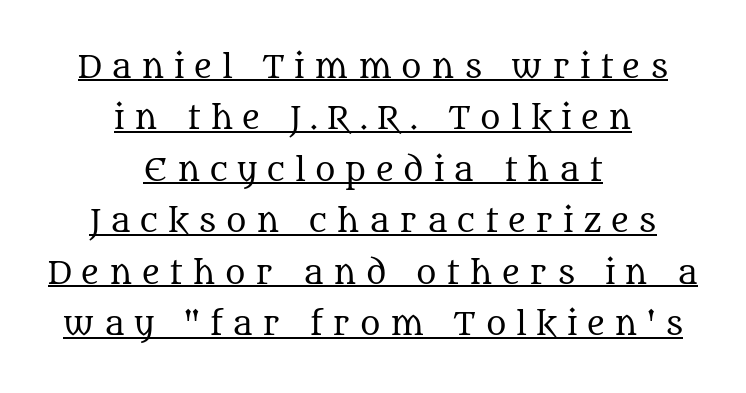
The image shows 31 px regular-weight serif type, upright; set centered, normal line spacing (1.66x), unusually wide letter spacing (+0.31 em), underlined; medium stroke contrast and a large x-height.
